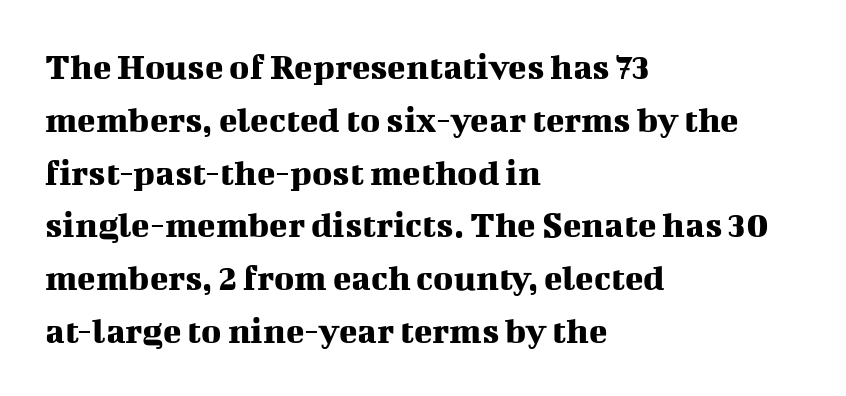
The image shows 38 px serif type, upright; set left-aligned, normal line spacing (1.39x), normal letter spacing, not underlined; medium stroke contrast and a medium x-height.
